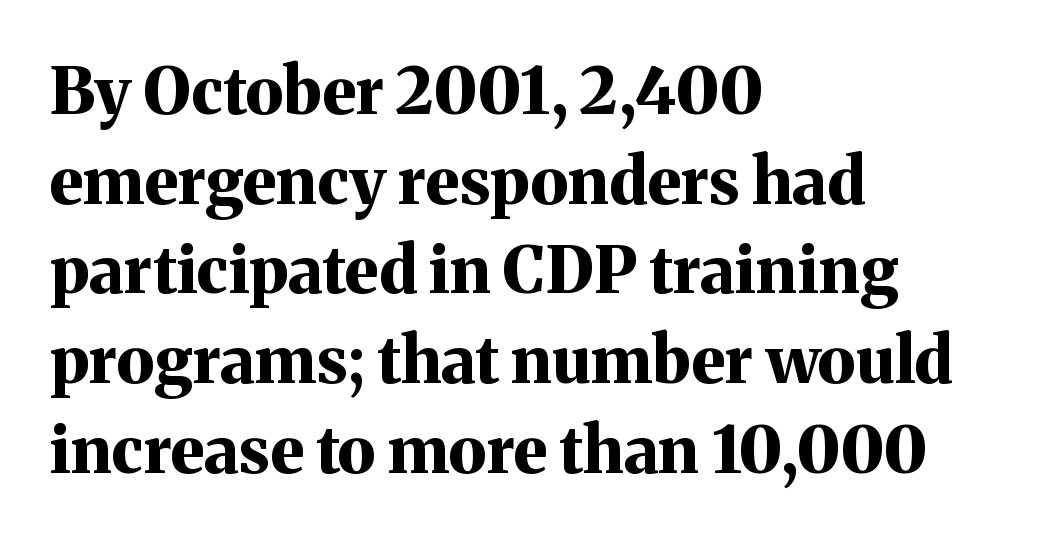
The image shows 65 px bold serif type, upright; set left-aligned, normal line spacing (1.38x), normal letter spacing, not underlined; medium stroke contrast and a medium x-height.
